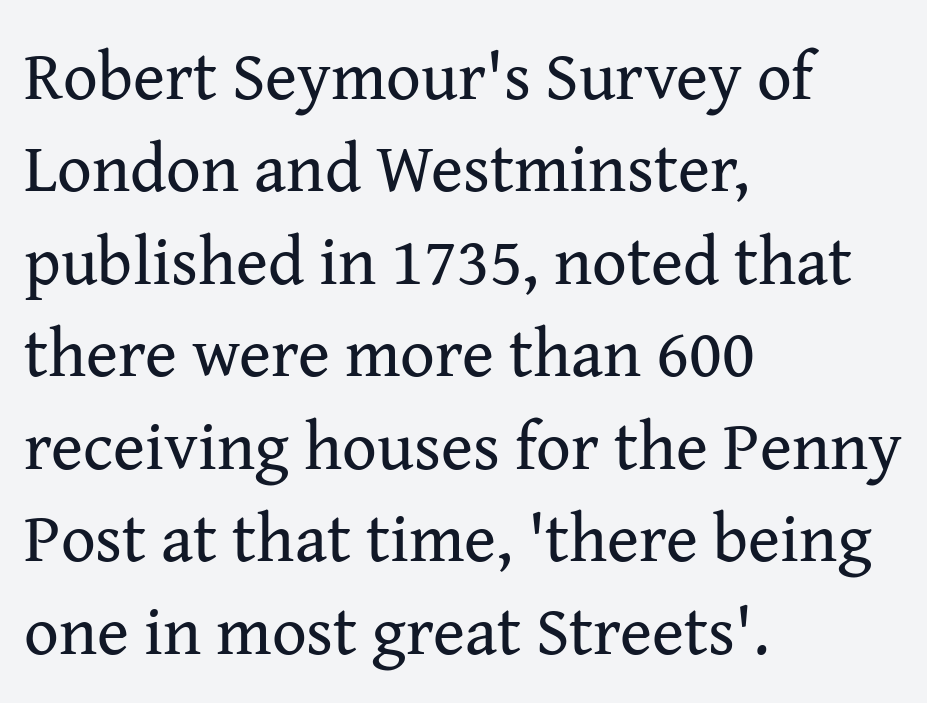
The image shows 68 px regular-weight serif type, upright; set left-aligned, normal line spacing (1.36x), normal letter spacing, not underlined; medium stroke contrast and a medium x-height.
